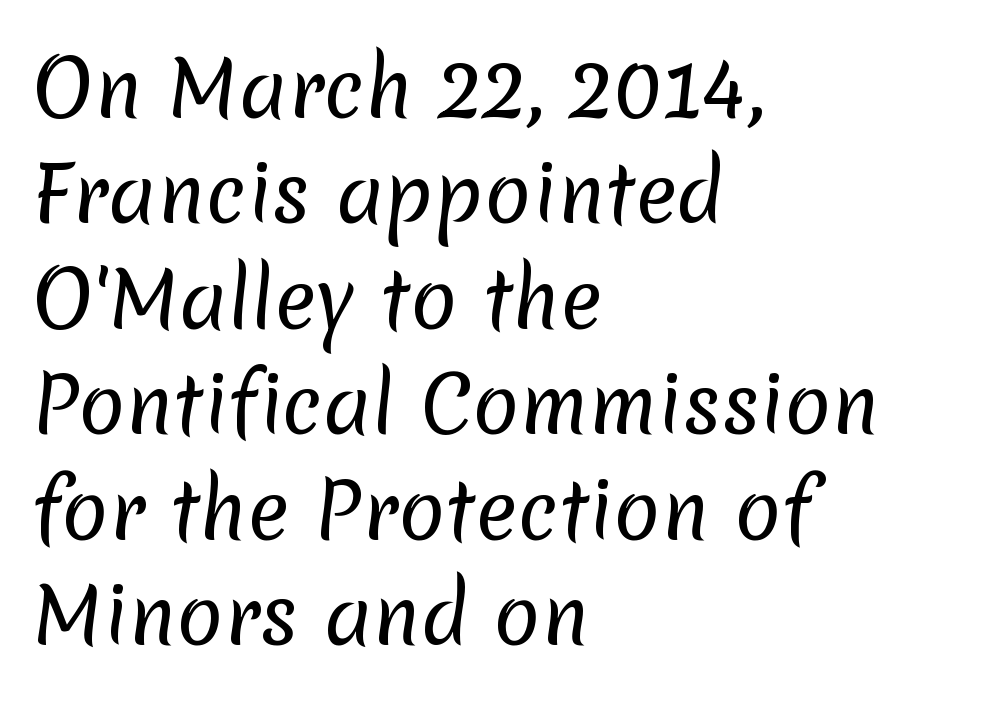
Vertical spacing — default. The foot of each line stays bare and open. You can tell from the bare stems that sans-serif type was used. Horizontal alignment here is leftward, the default for most running prose.
